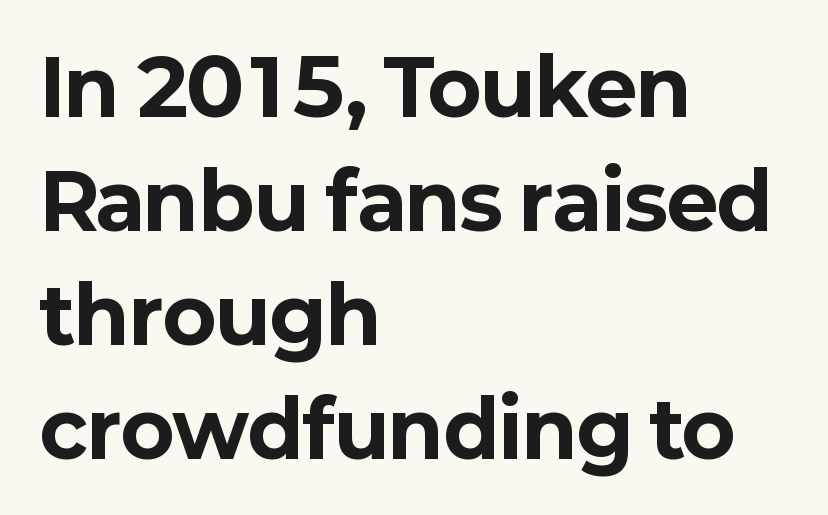
The image shows 78 px bold sans-serif type, upright; set left-aligned, normal line spacing (1.46x), normal letter spacing, not underlined; low stroke contrast and a medium x-height.
